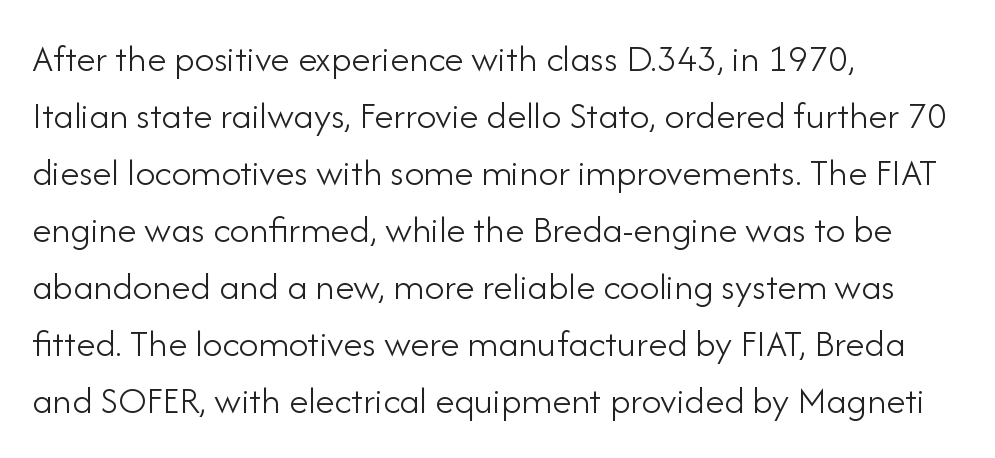
Q: Is the text bold? A: No.
Q: Is the text italic (slanted)? A: No, it is upright.
Q: Is the typeface a serif or a sans-serif typeface? A: Sans-serif.
Q: Is the text underlined? A: No.
Q: How is the paragraph aligned? A: Left-aligned.
Q: Is the spacing between letters normal or unusually wide? A: Normal.
Q: Is the spacing between lines tight, normal or loose? A: Normal.
Q: Width (condensed, normal, or wide)? A: Normal.
Q: Stroke contrast? A: Low.
Q: x-height? A: Small.
Q: Monospaced? A: No.
